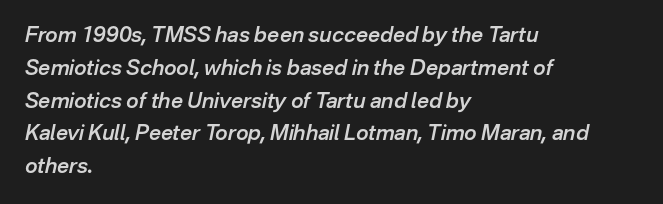
Each glyph is drawn with semibold strokes, heavier than normal yet not fully bold. Honestly, the letter spacing is just normal — you wouldn't notice it. Italic? Definitely — the glyphs are oblique. If you measured baseline to baseline, you'd find a middling distance. All the whitespace from short lines collects on the right.
